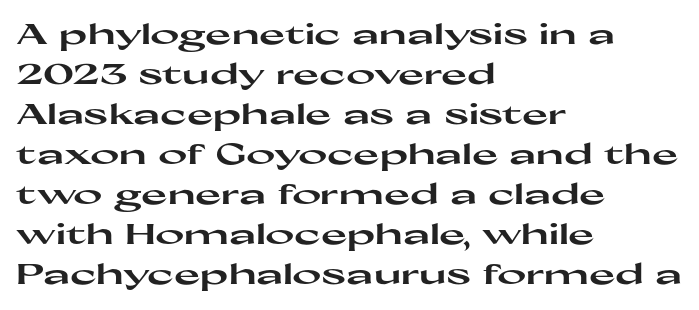
{"serif": "no", "italic": "no", "bold": "yes", "weight": "heavy", "width": "wide", "stroke_contrast": "high", "x_height": "medium", "monospaced": "no", "underline": "no", "align": "left", "line_spacing": "normal", "line_spacing_ratio": 1.43, "letter_spacing": "normal", "letter_spacing_em": 0.0, "glyph_px": 28}
